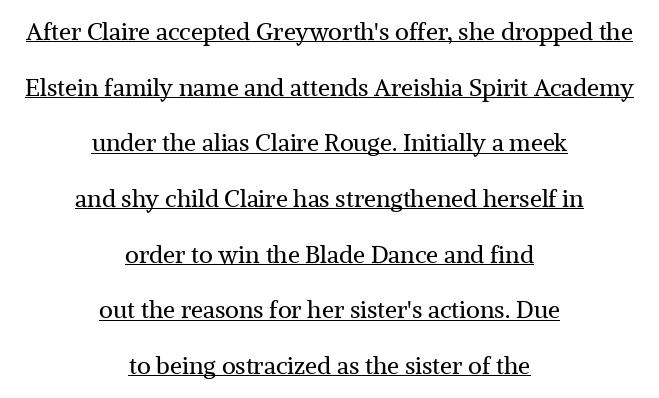
{"italic": "no", "bold": "no", "underline": "yes", "align": "center", "line_spacing": "loose", "line_spacing_ratio": 2.32, "letter_spacing": "normal", "letter_spacing_em": 0.0, "glyph_px": 24}
